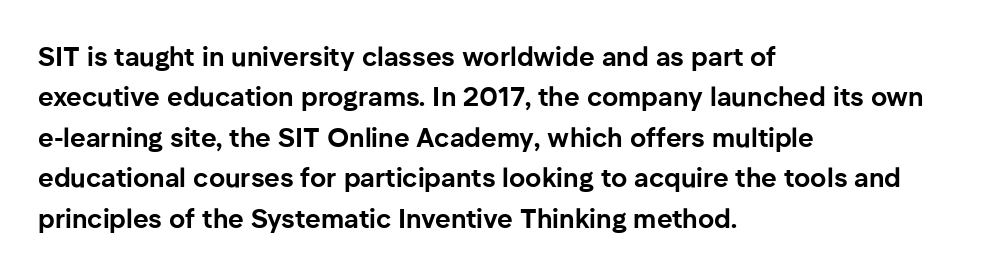
Q: Is the text bold? A: Yes.
Q: Is the text italic (slanted)? A: No, it is upright.
Q: Is the text underlined? A: No.
Q: How is the paragraph aligned? A: Left-aligned.
Q: Is the spacing between letters normal or unusually wide? A: Normal.
Q: Is the spacing between lines tight, normal or loose? A: Normal.
